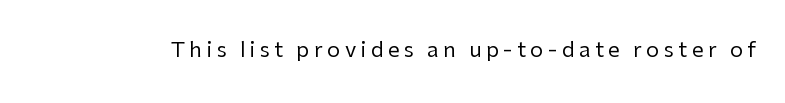
The image shows 21 px text type, upright; set unusually wide letter spacing (+0.21 em), not underlined.
